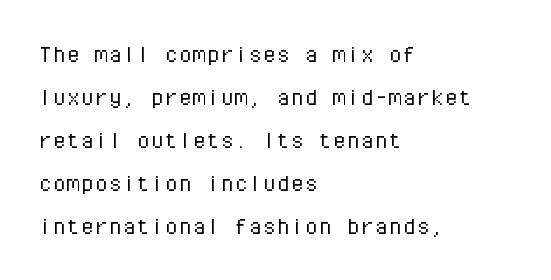
The image shows 28 px light sans-serif type, upright, monospaced; set left-aligned, normal line spacing (1.54x), normal letter spacing, not underlined; low stroke contrast and a medium x-height.
